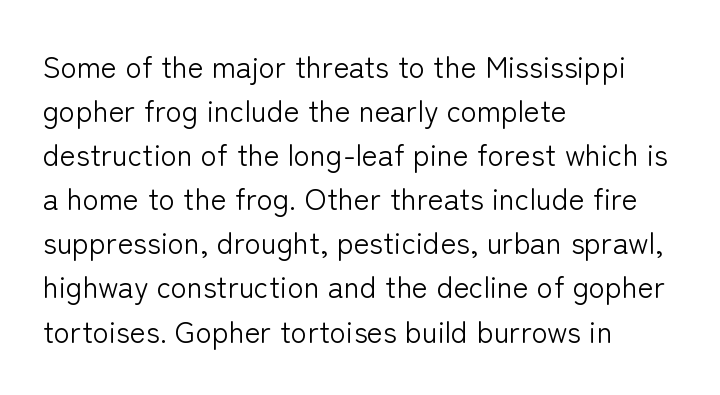
The image shows 30 px light sans-serif type, upright; set left-aligned, normal line spacing (1.47x), normal letter spacing, not underlined; low stroke contrast and a medium x-height.
